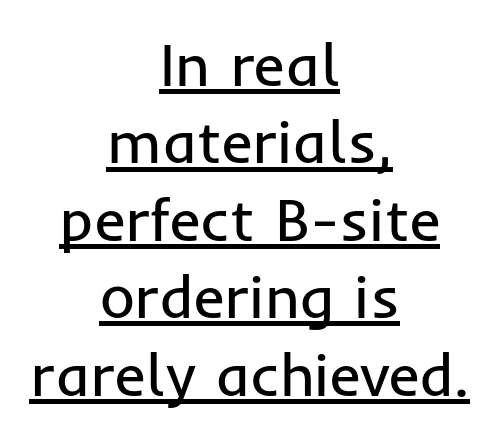
The image shows 60 px regular-weight sans-serif type, upright; set centered, normal line spacing (1.29x), normal letter spacing, underlined; low stroke contrast and a medium x-height.
